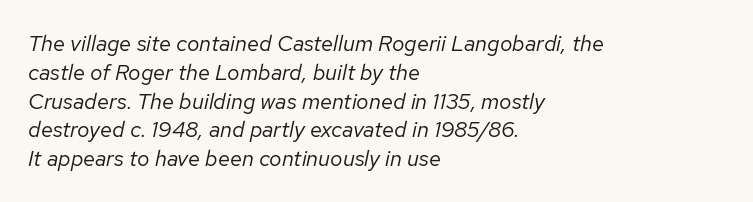
The image shows 22 px text type, italic (leaning right); set left-aligned, normal line spacing (1.31x), normal letter spacing, not underlined.
